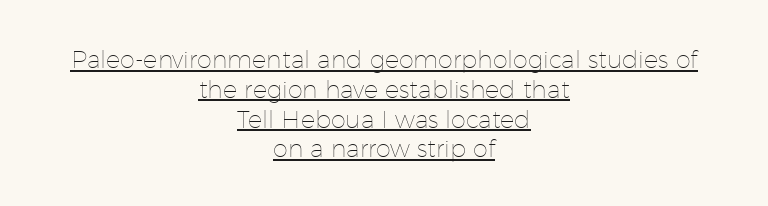
Q: Is the text bold? A: No.
Q: Is the text italic (slanted)? A: No, it is upright.
Q: Is the text underlined? A: Yes.
Q: How is the paragraph aligned? A: Centered.
Q: Is the spacing between letters normal or unusually wide? A: Normal.
